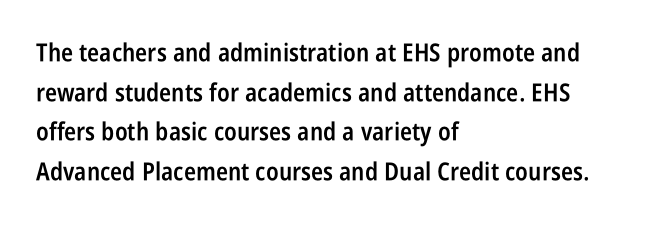
The image shows 25 px text type, upright; set left-aligned, normal line spacing (1.59x), normal letter spacing, not underlined.
